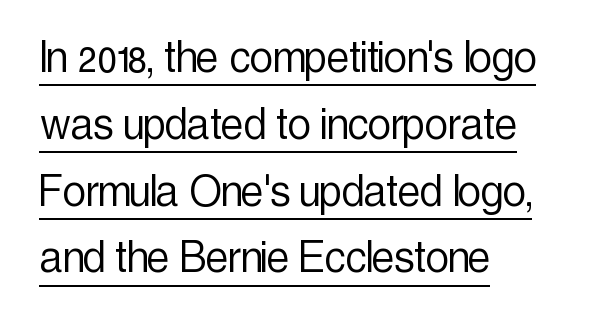
Q: Is the text bold? A: No.
Q: Is the text italic (slanted)? A: No, it is upright.
Q: Is the typeface a serif or a sans-serif typeface? A: Sans-serif.
Q: Is the text underlined? A: Yes.
Q: How is the paragraph aligned? A: Left-aligned.
Q: Is the spacing between letters normal or unusually wide? A: Normal.
Q: Is the spacing between lines tight, normal or loose? A: Normal.
Q: Width (condensed, normal, or wide)? A: Condensed.
Q: x-height? A: Medium.
Q: Monospaced? A: No.
